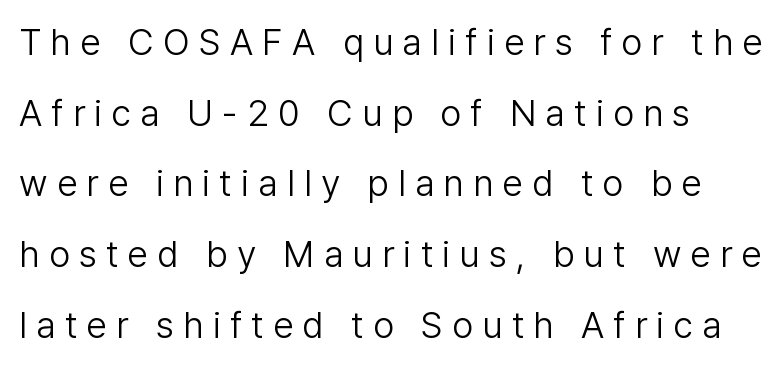
{"serif": "no", "italic": "no", "bold": "no", "weight": "light", "width": "normal", "stroke_contrast": "low", "x_height": "medium", "monospaced": "no", "underline": "no", "line_spacing": "loose", "line_spacing_ratio": 1.91, "letter_spacing": "wide", "letter_spacing_em": 0.25, "glyph_px": 37}
